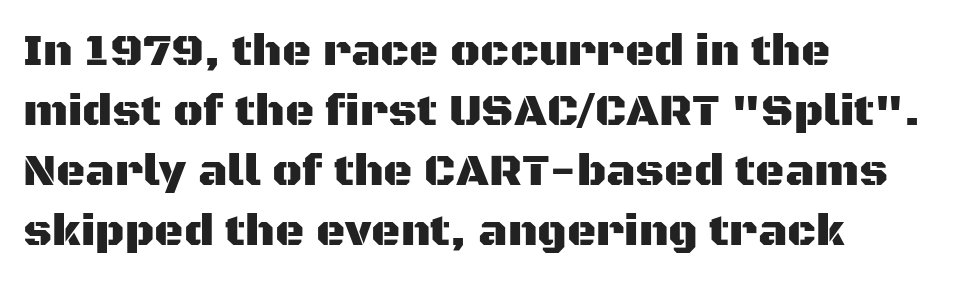
The letters carry no serifs — their stems end cleanly without finishing strokes. Compared with typical body copy, the letter spacing here is the same. Posture: upright roman. Caption: multi-line text, flush left, ragged right. The baseline area is clear.
